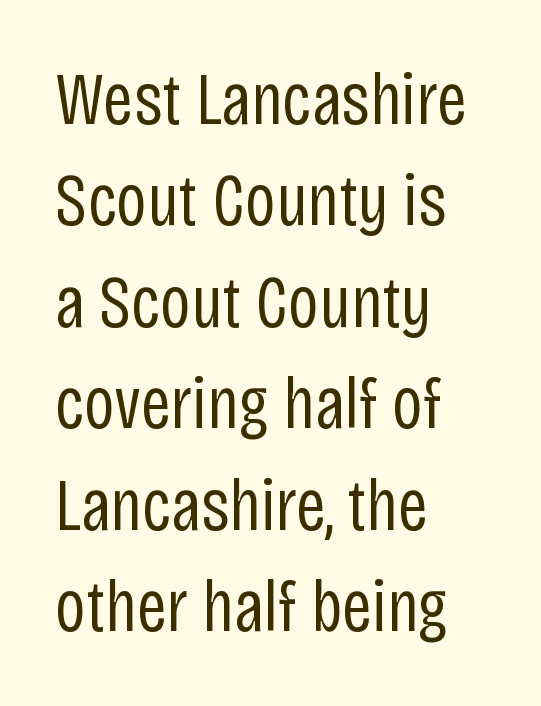
Left-aligned paragraph, ragged on the right. Heaviness? Minimal to ordinary, like unemphasized prose. Compared with typical paragraphs, the rows here are spaced about the same. Posture: vertical. Is this a fixed-width face? No — the glyphs have proportional, varying widths.
